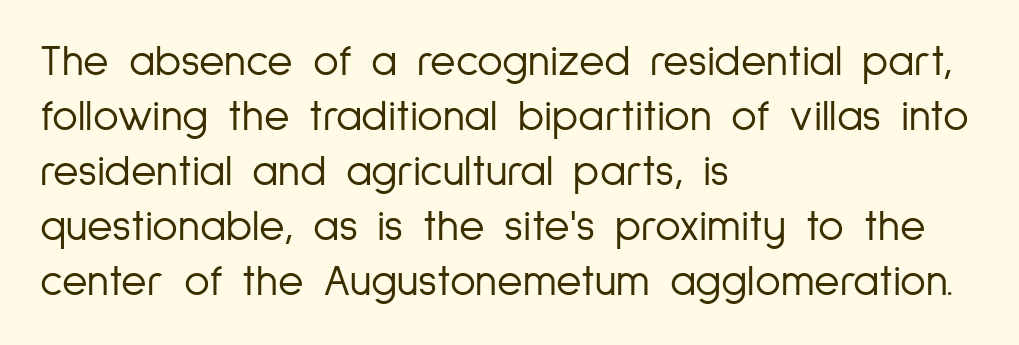
Q: Is the text bold? A: No.
Q: Is the text italic (slanted)? A: No, it is upright.
Q: Is the typeface a serif or a sans-serif typeface? A: Sans-serif.
Q: Is the text underlined? A: No.
Q: How is the paragraph aligned? A: Left-aligned.
Q: Is the spacing between letters normal or unusually wide? A: Normal.
Q: Is the spacing between lines tight, normal or loose? A: Normal.
Q: Width (condensed, normal, or wide)? A: Condensed.
Q: Stroke contrast? A: Low.
Q: x-height? A: Medium.
Q: Monospaced? A: No.
